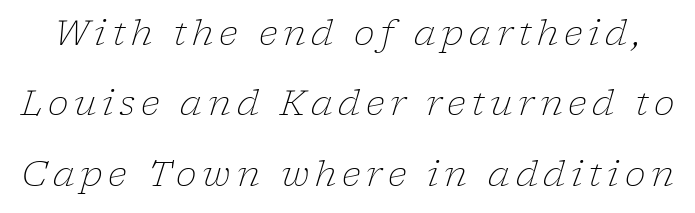
Q: Is the text bold? A: No.
Q: Is the text italic (slanted)? A: Yes, it leans right by about 17 degrees.
Q: Is the typeface a serif or a sans-serif typeface? A: Serif.
Q: Is the text underlined? A: No.
Q: Is the spacing between lines tight, normal or loose? A: Loose.
Q: Width (condensed, normal, or wide)? A: Normal.
Q: Stroke contrast? A: Low.
Q: x-height? A: Medium.
Q: Monospaced? A: No.
